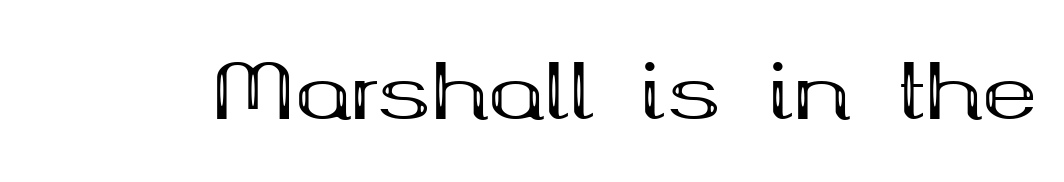
Varying glyph widths throughout — classic text-font behaviour. Standard letterfit; no display-style spreading of the glyphs. As a designer I'd log this as weight 700, bold. It's the straight-up-and-down kind of type. Examine the stroke ends and you'll spot serifs.
